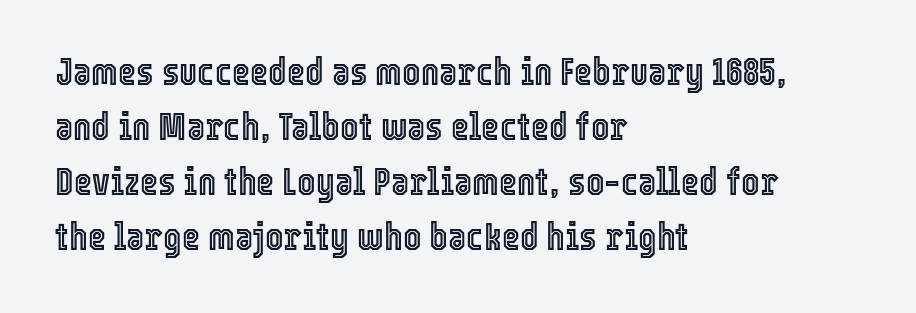
Q: Is the text italic (slanted)? A: No, it is upright.
Q: Is the text underlined? A: No.
Q: How is the paragraph aligned? A: Left-aligned.
Q: Is the spacing between letters normal or unusually wide? A: Normal.
Q: Is the spacing between lines tight, normal or loose? A: Normal.
Q: Width (condensed, normal, or wide)? A: Condensed.
Q: x-height? A: Medium.
Q: Monospaced? A: No.
